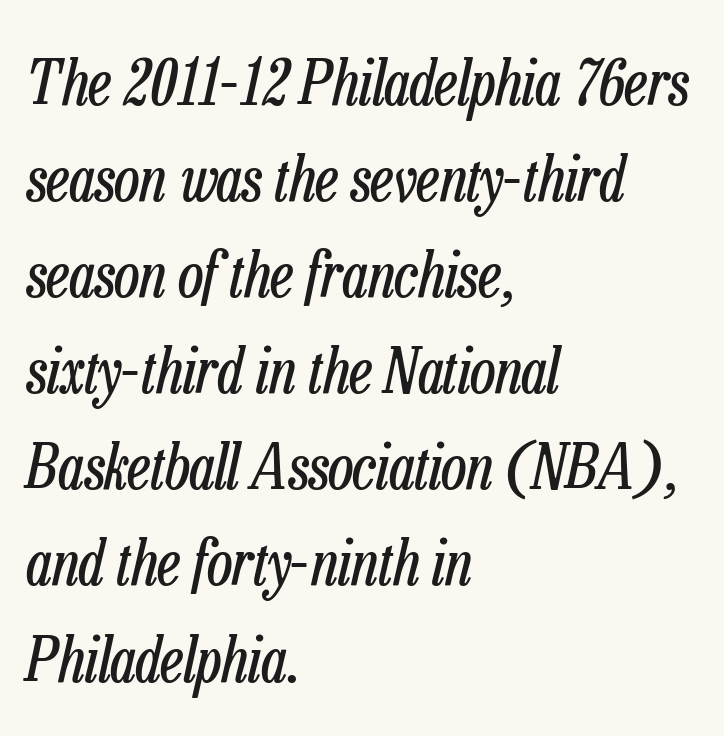
The weight would be labelled regular, book, light, or lighter still. You could not count columns in this text — the font is proportionally spaced. Letters rest on an invisible, unmarked baseline. The rows are spaced the way most documents space them.
